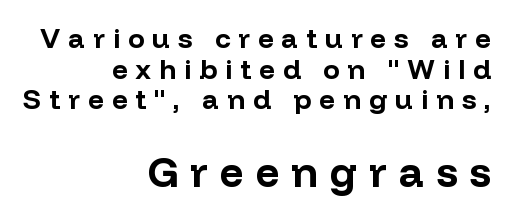
Q: Is the text bold? A: Yes.
Q: Is the text italic (slanted)? A: No, it is upright.
Q: Is the typeface a serif or a sans-serif typeface? A: Sans-serif.
Q: Is the text underlined? A: No.
Q: How is the paragraph aligned? A: Right-aligned.
Q: Is the spacing between letters normal or unusually wide? A: Unusually wide.
Q: Is the spacing between lines tight, normal or loose? A: Tight.
Q: Which block of text is set in a larger size, the first (top) or the second (bottom)? A: The second (bottom) one.
Q: Width (condensed, normal, or wide)? A: Normal.
Q: Stroke contrast? A: Low.
Q: x-height? A: Medium.
Q: Monospaced? A: No.
